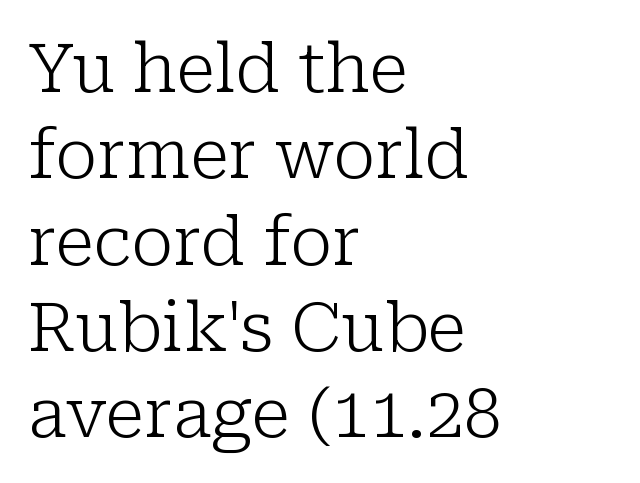
This block has exactly the height ordinary leading produces. There is no visible air inserted between adjacent glyphs. Observe the serifs anchoring each vertical stroke in this sample. You could not count columns in this text — the font is proportionally spaced.
